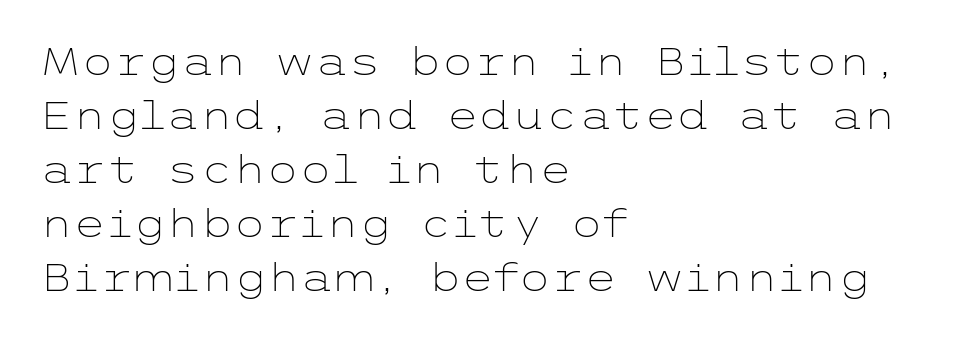
Letter spacing: default. Baseline-to-baseline distance is the conventional proportion of letter height. The letters look calm and open, with moderate or lighter stems. Words float on clear page, feet unadorned.
